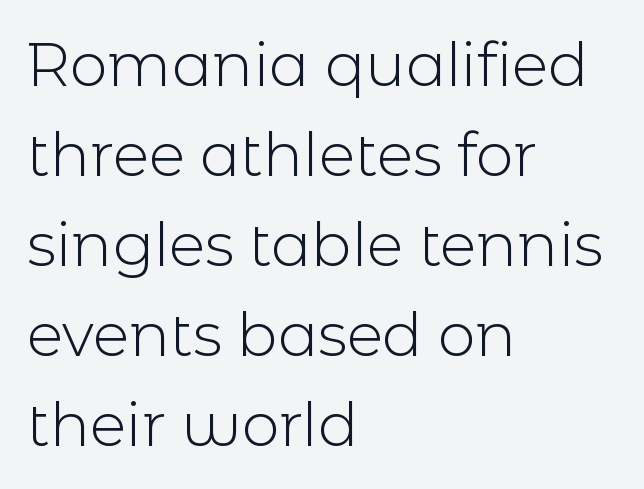
{"serif": "no", "italic": "no", "bold": "no", "weight": "light", "width": "normal", "x_height": "medium", "monospaced": "no", "underline": "no", "align": "left", "line_spacing": "normal", "line_spacing_ratio": 1.5, "letter_spacing": "normal", "letter_spacing_em": 0.0, "glyph_px": 60}
